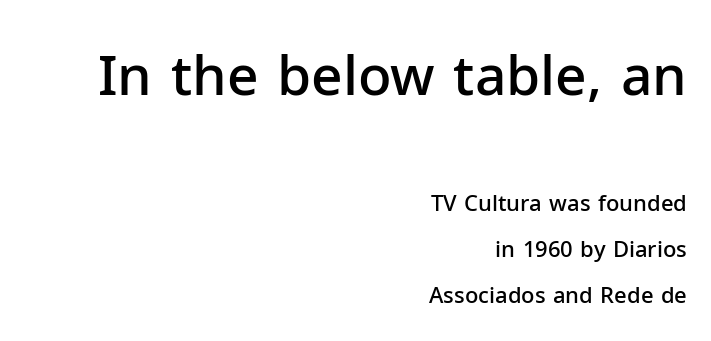
Q: Is the text bold? A: Semi-bold.
Q: Is the text italic (slanted)? A: No, it is upright.
Q: Is the typeface a serif or a sans-serif typeface? A: Sans-serif.
Q: Is the text underlined? A: No.
Q: How is the paragraph aligned? A: Right-aligned.
Q: Is the spacing between letters normal or unusually wide? A: Normal.
Q: Is the spacing between lines tight, normal or loose? A: Loose.
Q: Which block of text is set in a larger size, the first (top) or the second (bottom)? A: The first (top) one.
Q: Width (condensed, normal, or wide)? A: Normal.
Q: Stroke contrast? A: Low.
Q: x-height? A: Medium.
Q: Monospaced? A: No.
